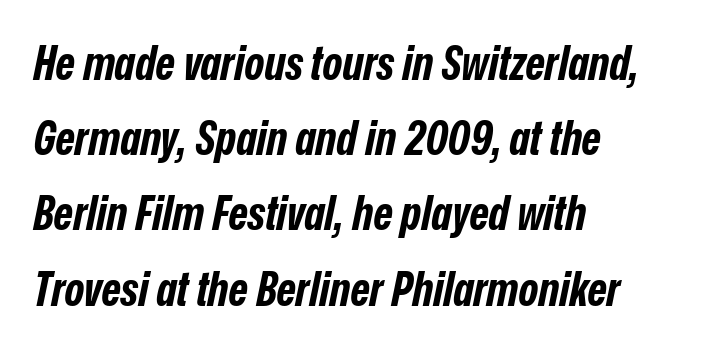
{"italic": "yes", "lean": "right", "slant_degrees": 12, "bold": "yes", "weight": "bold", "width": "condensed", "stroke_contrast": "low", "x_height": "medium", "monospaced": "no", "underline": "no", "align": "left", "line_spacing": "normal", "line_spacing_ratio": 1.6, "letter_spacing": "normal", "letter_spacing_em": 0.0, "glyph_px": 47}
